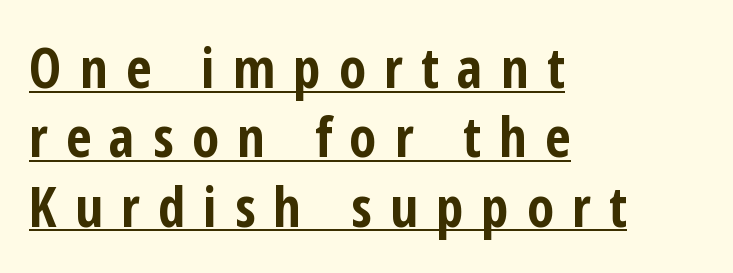
{"serif": "no", "italic": "no", "bold": "yes", "weight": "bold", "width": "condensed", "stroke_contrast": "low", "x_height": "medium", "monospaced": "no", "underline": "yes", "align": "left", "line_spacing": "normal", "line_spacing_ratio": 1.26, "letter_spacing": "wide", "letter_spacing_em": 0.33, "glyph_px": 55}
